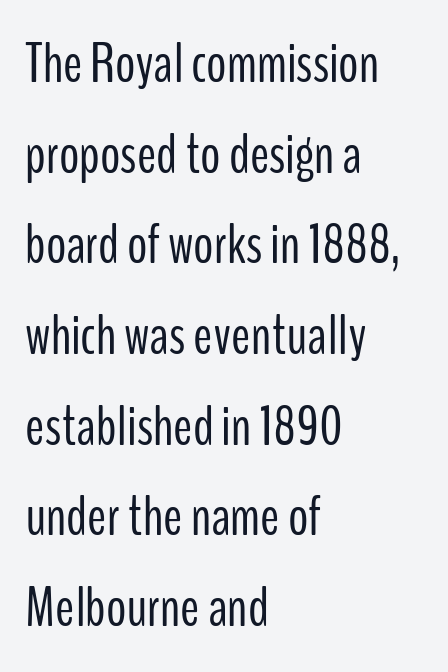
Default kerning and tracking; the words read as compact shapes. Where is the straight margin? On the left. This sample uses an upright cut, with every glyph sitting square on the baseline. The passage shown is typed in a proportional face where columns would drift.
